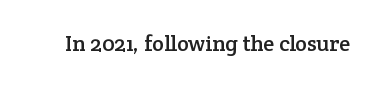
{"italic": "no", "underline": "no", "letter_spacing": "normal", "letter_spacing_em": 0.0, "glyph_px": 22}
